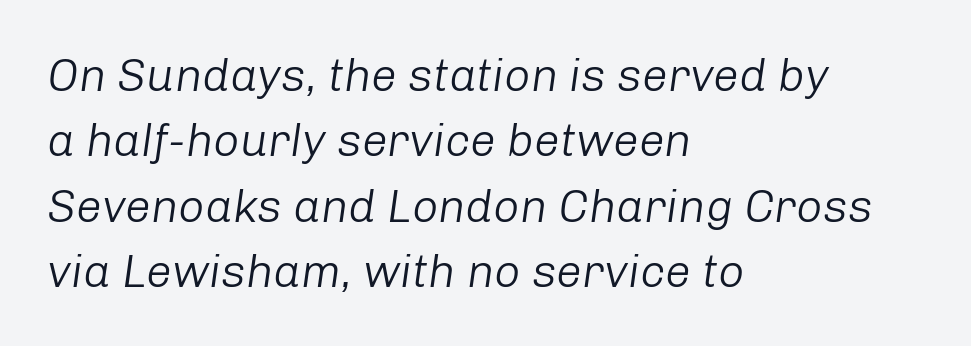
Q: Is the text bold? A: No.
Q: Is the text italic (slanted)? A: Yes, it leans right by about 8 degrees.
Q: Is the text underlined? A: No.
Q: How is the paragraph aligned? A: Left-aligned.
Q: Is the spacing between letters normal or unusually wide? A: Normal.
Q: Is the spacing between lines tight, normal or loose? A: Normal.
Q: Width (condensed, normal, or wide)? A: Normal.
Q: Stroke contrast? A: Low.
Q: x-height? A: Medium.
Q: Monospaced? A: No.
